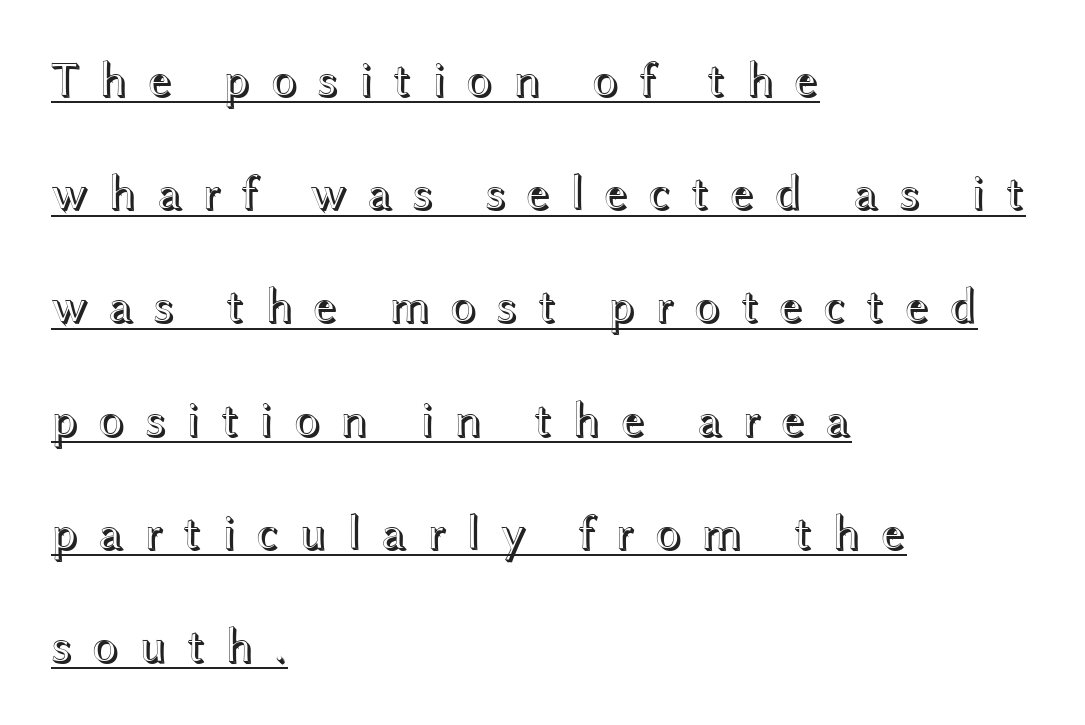
Q: Is the text italic (slanted)? A: No, it is upright.
Q: Is the text underlined? A: Yes.
Q: How is the paragraph aligned? A: Left-aligned.
Q: Is the spacing between letters normal or unusually wide? A: Unusually wide.
Q: Is the spacing between lines tight, normal or loose? A: Loose.
Q: Width (condensed, normal, or wide)? A: Wide.
Q: x-height? A: Medium.
Q: Monospaced? A: No.
